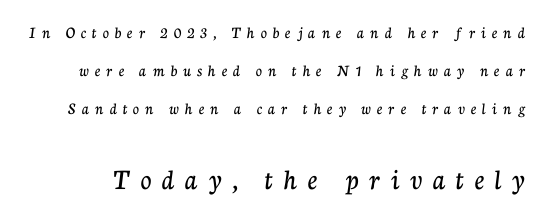
This block would shrink considerably if given ordinary leading; it's expanded now. Display-style spreading of the glyphs; the letterfit is very open. The area under the type is left untouched. Character widths vary here, with narrow letters taking less room than wide ones. Size contrast runs from small at the top to large at the bottom.
